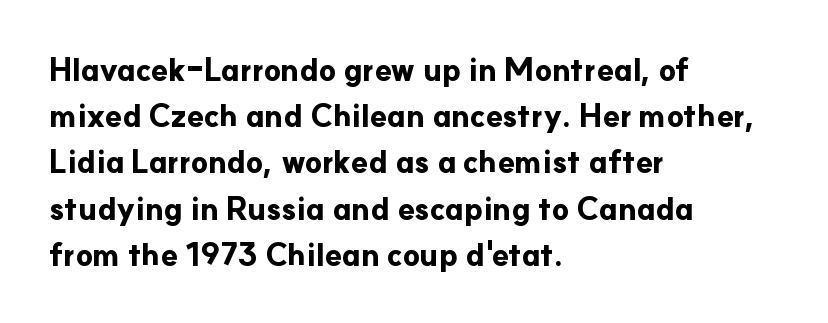
A roman cut, with each character standing at attention. Weight check: bold — yes, fully. Is the letter spacing exaggerated? No — it looks like the ordinary default. The specimen omits any rule beneath the text block's lines. Is this a fixed-width face? No — the glyphs have proportional, varying widths. This sample keeps an unexceptional amount of space between lines.
